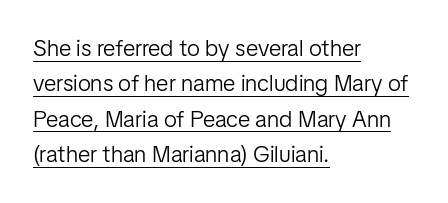
Q: Is the text bold? A: No.
Q: Is the text italic (slanted)? A: No, it is upright.
Q: Is the text underlined? A: Yes.
Q: How is the paragraph aligned? A: Left-aligned.
Q: Is the spacing between letters normal or unusually wide? A: Normal.
Q: Is the spacing between lines tight, normal or loose? A: Normal.
